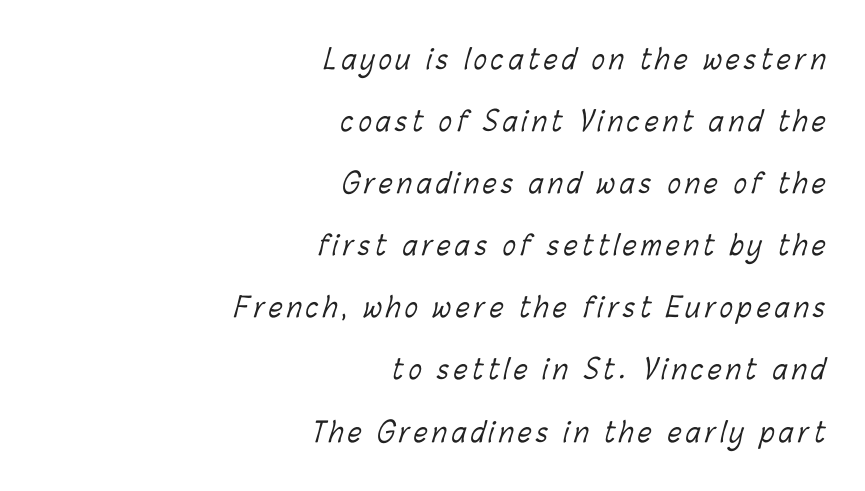
The image shows 27 px text type; set right-aligned, loose line spacing (2.3x), not underlined.
